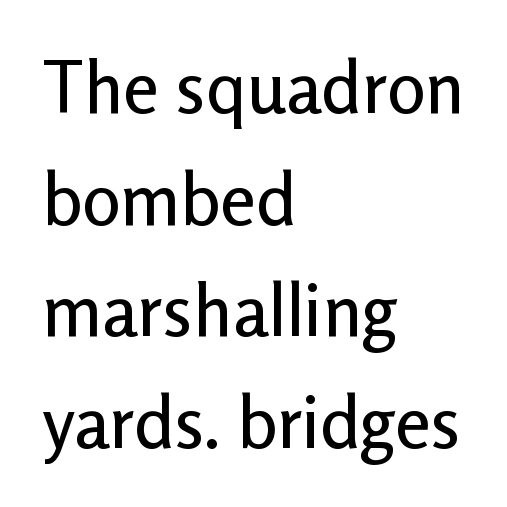
The image shows 72 px sans-serif type, upright; set left-aligned, normal line spacing (1.55x), normal letter spacing, not underlined; low stroke contrast and a medium x-height.
